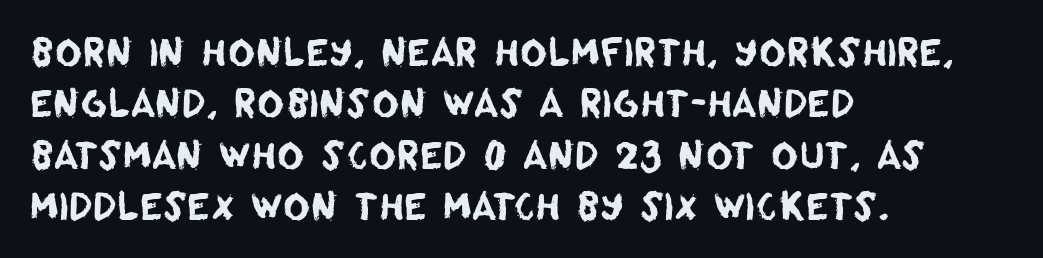
The image shows 37 px sans-serif type; set left-aligned, normal line spacing (1.39x), normal letter spacing, not underlined; low stroke contrast and a large x-height.
